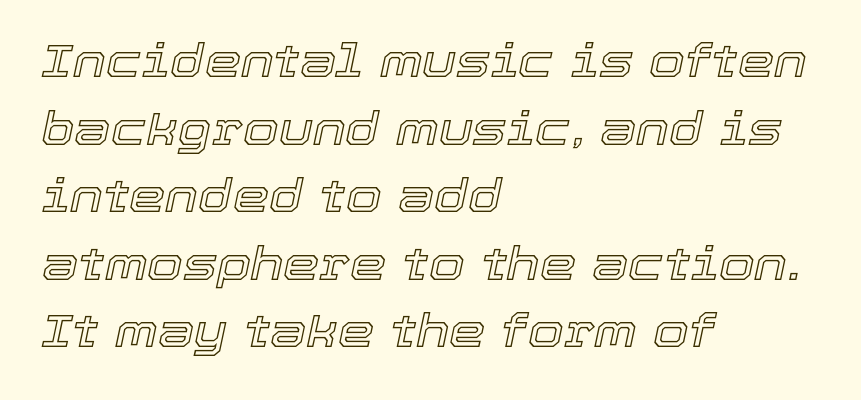
Line beginnings align vertically; line endings do not. Slanted lettering throughout. The passage shown is typed in a proportional face where columns would drift. Honestly, the row spacing looks completely unremarkable. Words float on clear page, feet unadorned.
